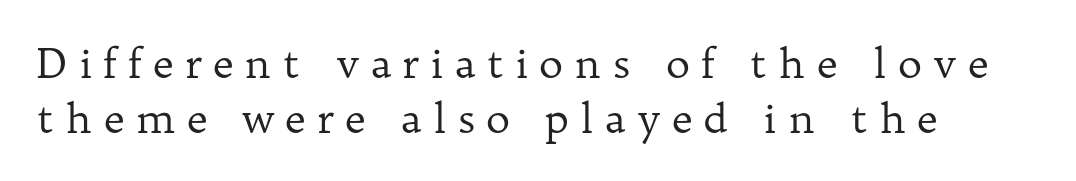
Each word looks stretched out because of the extra space between its letters. Each letter's strokes conclude with small projecting serifs. The axis of the letterforms is exactly vertical. The foot of each line stays bare and open.
